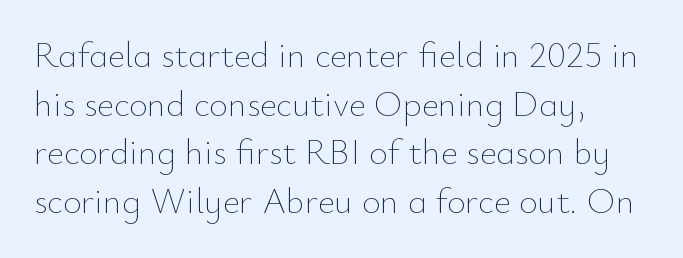
The image shows 36 px thin type, upright; set left-aligned, normal line spacing (1.35x), normal letter spacing, not underlined; low stroke contrast and a small x-height.
